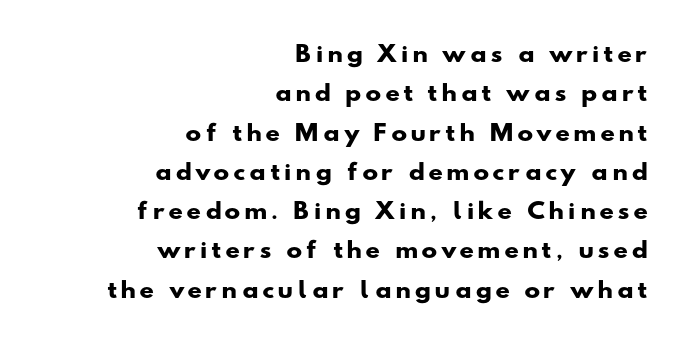
The compositor pushed each line to the right boundary. Each row of text sits above clean, open space. Inter-character spacing is expanded well beyond the font's built-in metrics. Bold? Absolutely — the strokes are thick and heavy.
